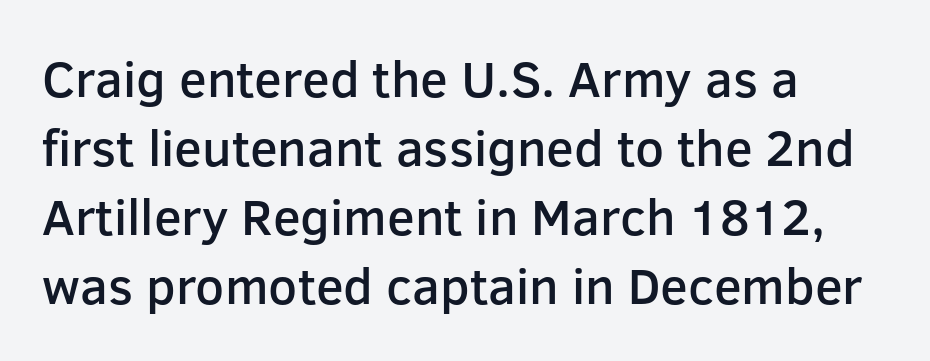
Q: Is the text bold? A: Semi-bold.
Q: Is the text italic (slanted)? A: No, it is upright.
Q: Is the typeface a serif or a sans-serif typeface? A: Sans-serif.
Q: Is the text underlined? A: No.
Q: How is the paragraph aligned? A: Left-aligned.
Q: Is the spacing between letters normal or unusually wide? A: Normal.
Q: Is the spacing between lines tight, normal or loose? A: Normal.
Q: Width (condensed, normal, or wide)? A: Normal.
Q: Stroke contrast? A: Low.
Q: x-height? A: Medium.
Q: Monospaced? A: No.
